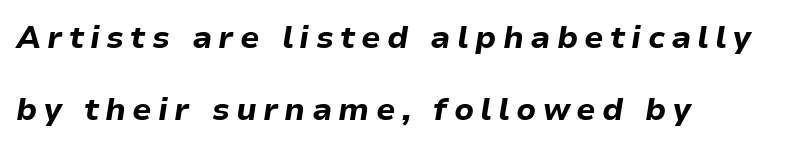
Q: Is the text bold? A: Yes.
Q: Is the text italic (slanted)? A: Yes, it leans right by about 9 degrees.
Q: Is the text underlined? A: No.
Q: How is the paragraph aligned? A: Left-aligned.
Q: Is the spacing between letters normal or unusually wide? A: Unusually wide.
Q: Is the spacing between lines tight, normal or loose? A: Loose.
Q: Width (condensed, normal, or wide)? A: Normal.
Q: Stroke contrast? A: Low.
Q: x-height? A: Medium.
Q: Monospaced? A: No.
